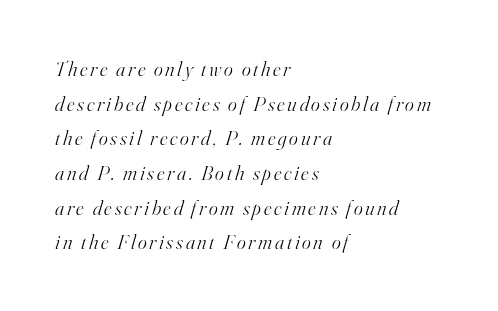
The zone under the glyphs is completely vacant. The vertical gap from one line to the next is medium. Nothing heavy about these letters — not bold at all. Every character sits at an angle, as italics do. Does the copy run flush right? No — it runs flush left.
